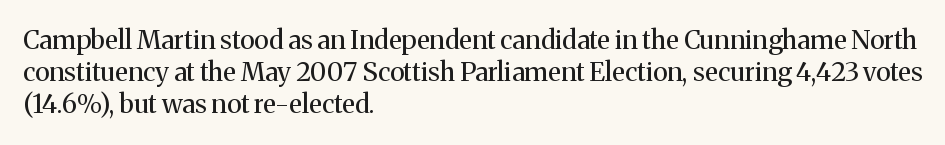
{"italic": "no", "bold": "no", "underline": "no", "align": "left", "line_spacing_ratio": 1.24, "letter_spacing": "normal", "letter_spacing_em": 0.0, "glyph_px": 26}
